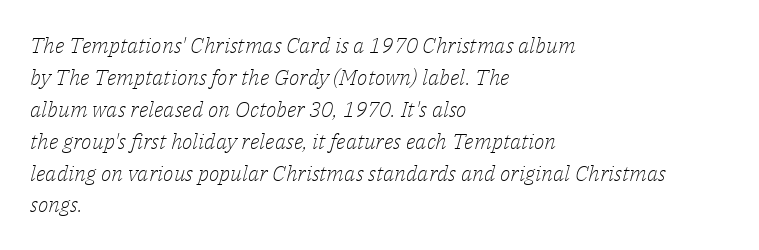
The font's italic variant was chosen for this text. The letterforms sit at book weight or below. No extra tracking has been applied to these lines. Regarding leading, the lines here are spaced in the standard way. All the whitespace from short lines collects on the right. Letters rest on an invisible, unmarked baseline.
